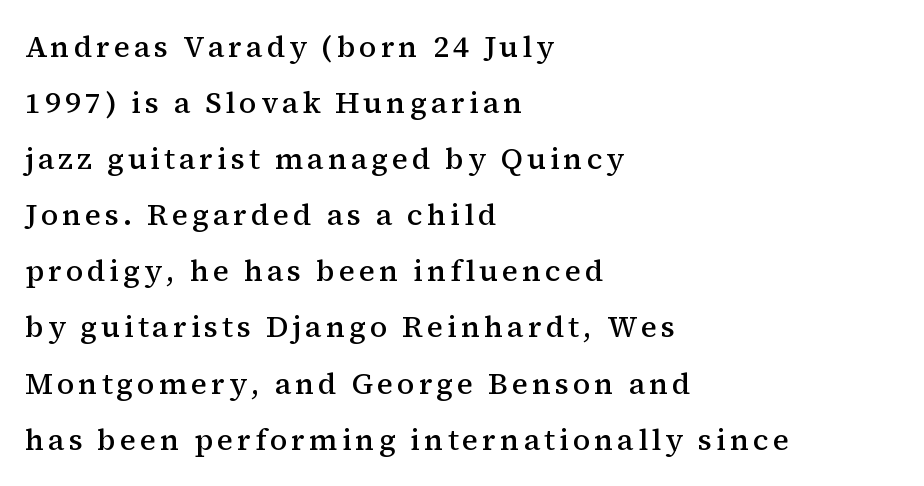
The image shows 30 px semibold serif type, upright; set left-aligned, line spacing 1.87x, not underlined; medium stroke contrast and a medium x-height.
